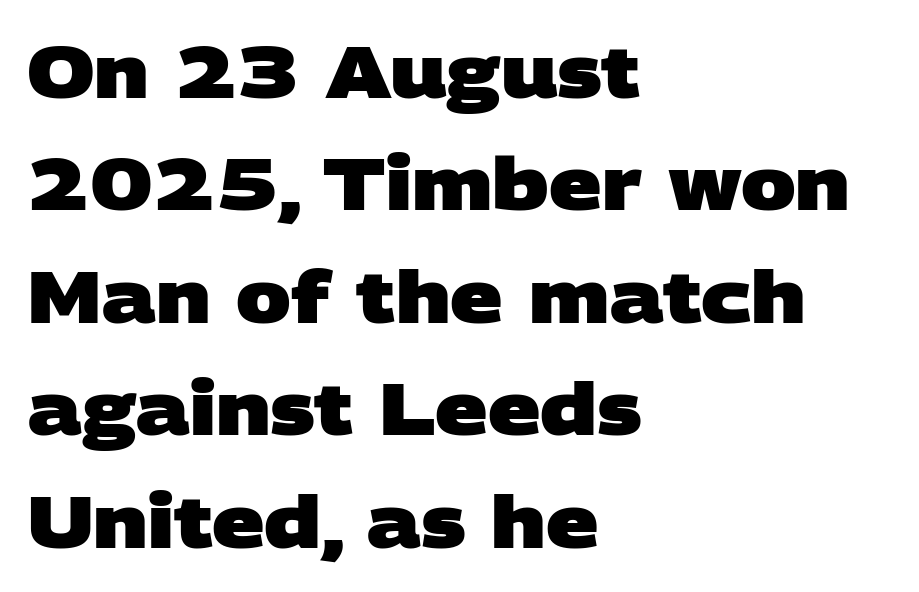
A sans-serif font was chosen for this passage. The line texture is even and compact thanks to regular tracking. As a designer I'd log this as weight 700, bold. Every row of glyphs begins at an identical x-position on the left. A typesetter would call this proportional, since set widths differ per character.
